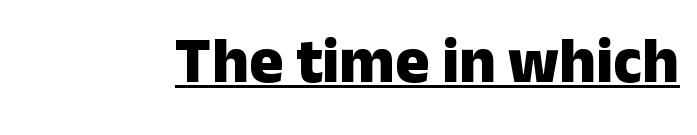
Typesetter's note: full bold, strokes at maximum text heaviness. Check the space under the baseline: a stroke is drawn there. Character widths vary here, with narrow letters taking less room than wide ones. The designer went with a sans here, leaving each stem footless.
